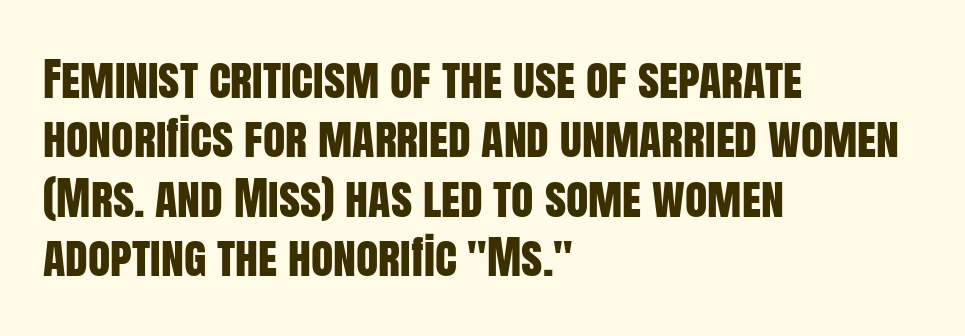
{"serif": "no", "italic": "no", "width": "condensed", "stroke_contrast": "low", "x_height": "large", "monospaced": "no", "underline": "no", "align": "left", "line_spacing": "normal", "line_spacing_ratio": 1.29, "letter_spacing": "normal", "letter_spacing_em": 0.0, "glyph_px": 46}
